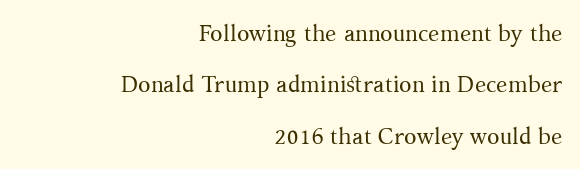
The image shows 23 px text type, upright; set right-aligned, loose line spacing (2.23x), normal letter spacing, not underlined.
